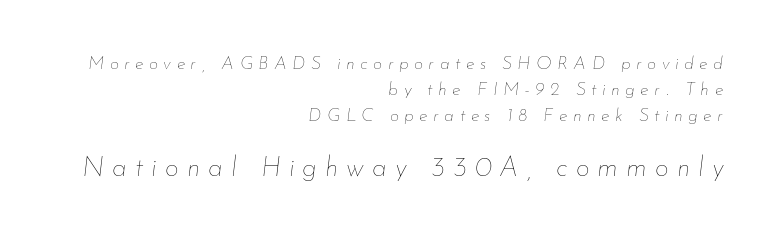
Q: Is the text bold? A: No.
Q: Is the text italic (slanted)? A: Yes, it leans right by about 7 degrees.
Q: Is the text underlined? A: No.
Q: How is the paragraph aligned? A: Right-aligned.
Q: Is the spacing between letters normal or unusually wide? A: Unusually wide.
Q: Is the spacing between lines tight, normal or loose? A: Normal.
Q: Which block of text is set in a larger size, the first (top) or the second (bottom)? A: The second (bottom) one.
